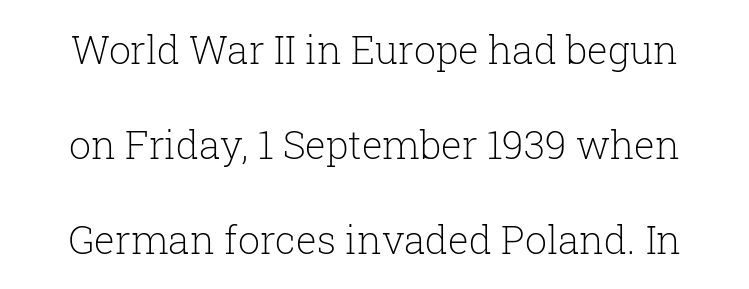
The image shows 39 px light serif type, upright; set loose line spacing (2.44x), normal letter spacing, not underlined; low stroke contrast and a medium x-height.
